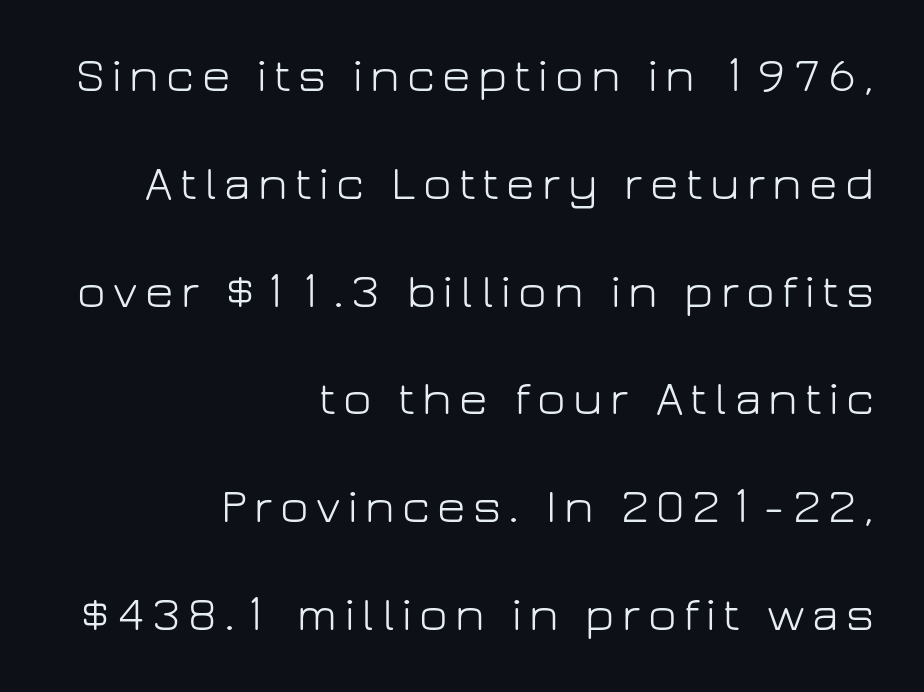
{"serif": "no", "italic": "no", "bold": "no", "weight": "light", "width": "normal", "stroke_contrast": "low", "x_height": "medium", "monospaced": "no", "underline": "no", "align": "right", "line_spacing": "loose", "line_spacing_ratio": 2.2, "glyph_px": 49}
